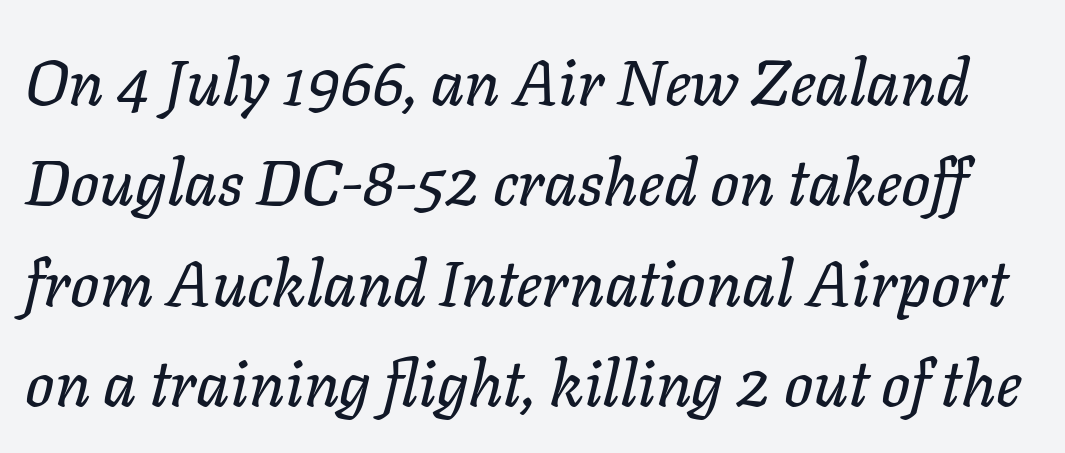
The typography opts for an oblique posture over an upright one. Proportional: the letters do not fall into vertical columns. A bare baseline throughout the passage. Inter-character spacing is left at the font's built-in metrics. The passage shown stacks its lines at a standard gap.
